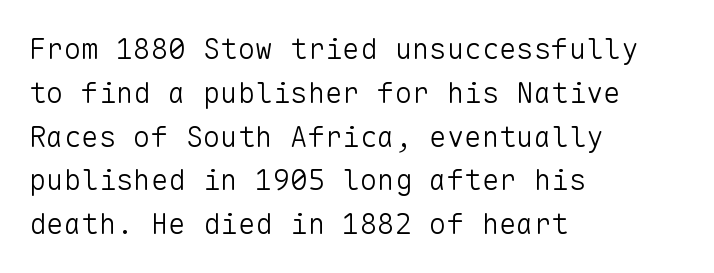
The image shows 29 px light sans-serif type, upright, monospaced; set left-aligned, normal line spacing (1.51x), normal letter spacing, not underlined; low stroke contrast and a medium x-height.
